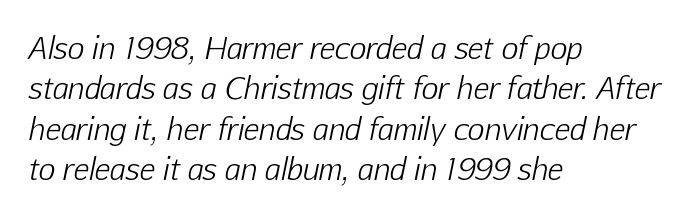
The specimen reads as italic at a glance. You could call the tracking neutral — neither tight nor loose. The rag falls on the right side of this text block. The font is comparable to plain body text, perhaps lighter.
